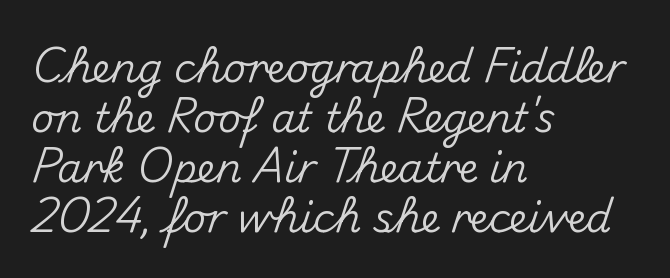
Q: Is the text italic (slanted)? A: Yes.
Q: Is the typeface a serif or a sans-serif typeface? A: Sans-serif.
Q: Is the text underlined? A: No.
Q: How is the paragraph aligned? A: Left-aligned.
Q: Is the spacing between letters normal or unusually wide? A: Normal.
Q: Is the spacing between lines tight, normal or loose? A: Normal.
Q: Width (condensed, normal, or wide)? A: Normal.
Q: Stroke contrast? A: Medium.
Q: x-height? A: Small.
Q: Monospaced? A: No.
